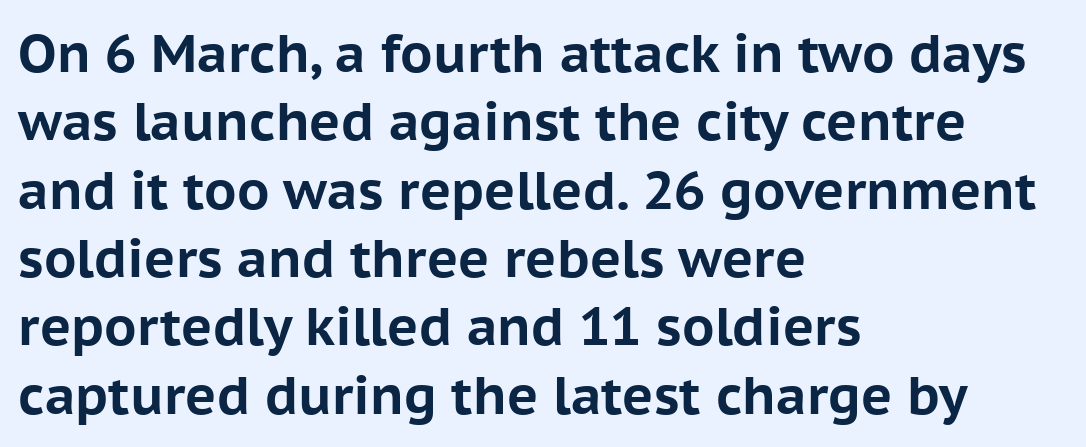
The image shows 53 px bold sans-serif type, upright; set left-aligned, normal line spacing (1.29x), normal letter spacing, not underlined; low stroke contrast and a medium x-height.
